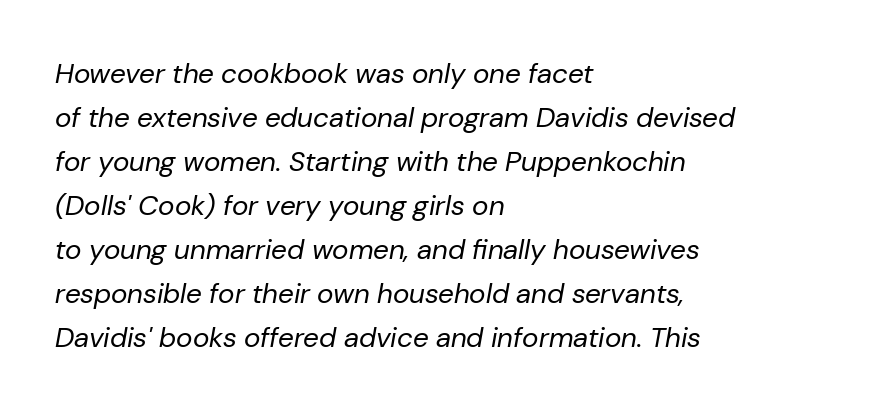
The image shows 28 px regular-weight type, italic (leaning right); set left-aligned, normal line spacing (1.57x), normal letter spacing, not underlined; low stroke contrast and a medium x-height.
